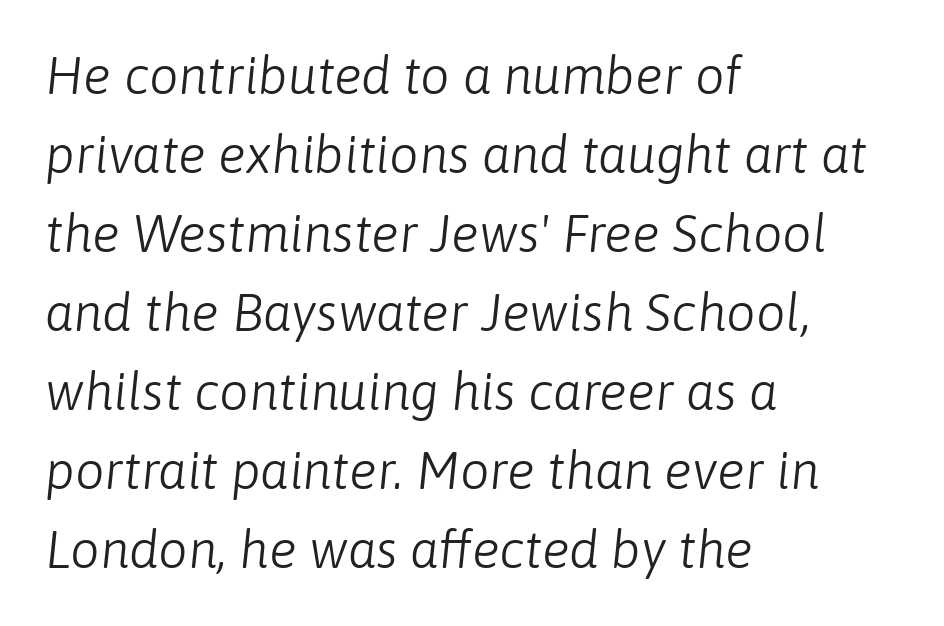
The block of text has a typical density, with ordinary space between rows. The typesetting does not lean heavy: it is not bold. Each line starts at the same left margin while the right side varies. There is no visible air inserted between adjacent glyphs. Posture: slanted. The area under the type is left untouched.
